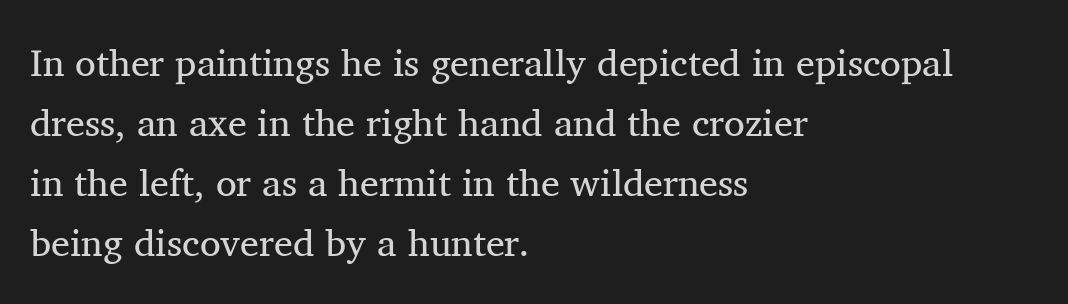
{"serif": "yes", "italic": "no", "bold": "no", "weight": "regular", "width": "normal", "stroke_contrast": "medium", "x_height": "medium", "monospaced": "no", "underline": "no", "align": "left", "line_spacing": "normal", "line_spacing_ratio": 1.58, "letter_spacing": "normal", "letter_spacing_em": 0.0, "glyph_px": 38}
